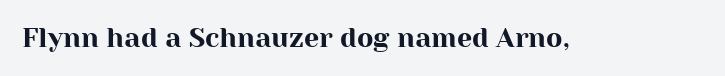
Q: Is the text italic (slanted)? A: No, it is upright.
Q: Is the text underlined? A: No.
Q: Is the spacing between letters normal or unusually wide? A: Normal.
